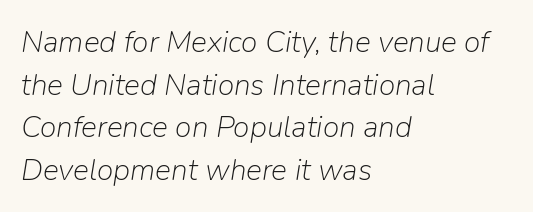
Think of a printed novel: that variable character pitch is what you see here. There is no visible air inserted between adjacent glyphs. Leftover space on each line is placed entirely after the last word. The zone under the glyphs is completely vacant.
